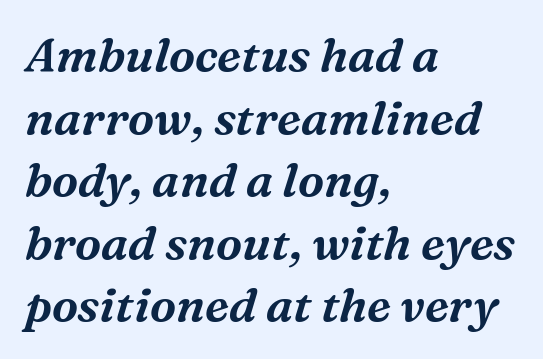
Q: Is the text italic (slanted)? A: Yes, it leans right by about 16 degrees.
Q: Is the typeface a serif or a sans-serif typeface? A: Serif.
Q: Is the text underlined? A: No.
Q: How is the paragraph aligned? A: Left-aligned.
Q: Is the spacing between letters normal or unusually wide? A: Normal.
Q: Is the spacing between lines tight, normal or loose? A: Normal.
Q: Width (condensed, normal, or wide)? A: Normal.
Q: Stroke contrast? A: Medium.
Q: x-height? A: Medium.
Q: Monospaced? A: No.
